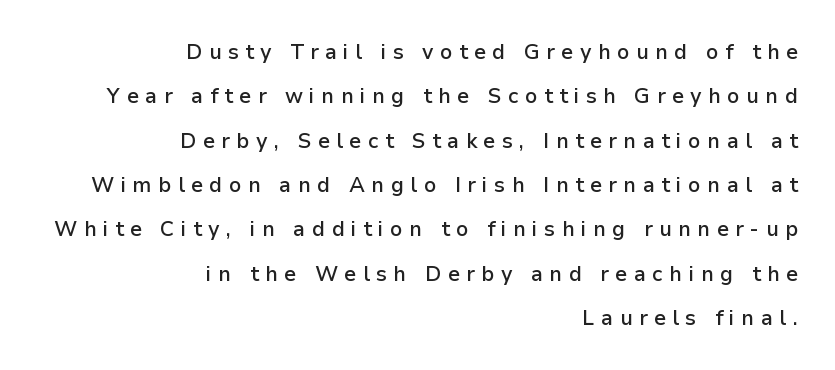
Q: Is the text bold? A: Semi-bold.
Q: Is the text italic (slanted)? A: No, it is upright.
Q: Is the text underlined? A: No.
Q: How is the paragraph aligned? A: Right-aligned.
Q: Is the spacing between letters normal or unusually wide? A: Unusually wide.
Q: Is the spacing between lines tight, normal or loose? A: Loose.
